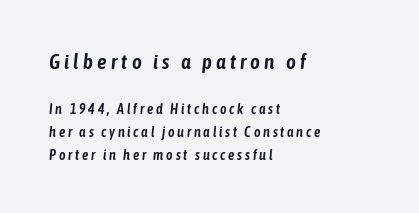
It's the slanting kind of type. The designer gave the opening block more size than the closing block. Is there much room between lines? A standard amount, neither cramped nor airy. Line beginnings align vertically; line endings do not.
